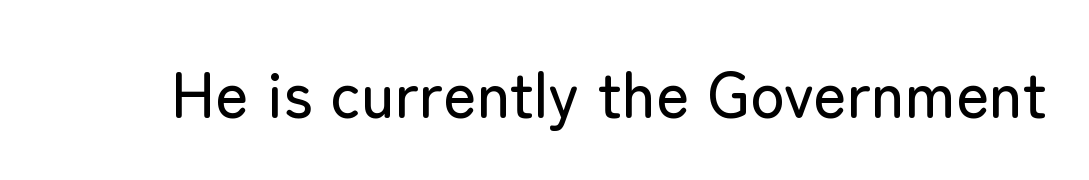
The image shows 64 px sans-serif type, upright; set normal letter spacing, not underlined; low stroke contrast and a medium x-height.
